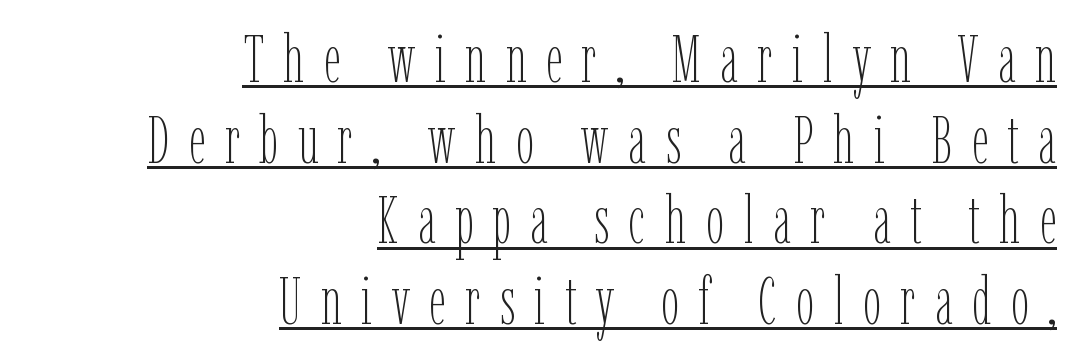
Ordinary non-slanted type is in use. Compared with undecorated copy, this sample adds a rule below the words. These lines are rendered in a variable-pitch font. Is the stroke heavy? The answer is a plain regular-or-lighter. Does the copy run flush right? Yes — the right margin is perfectly even.
